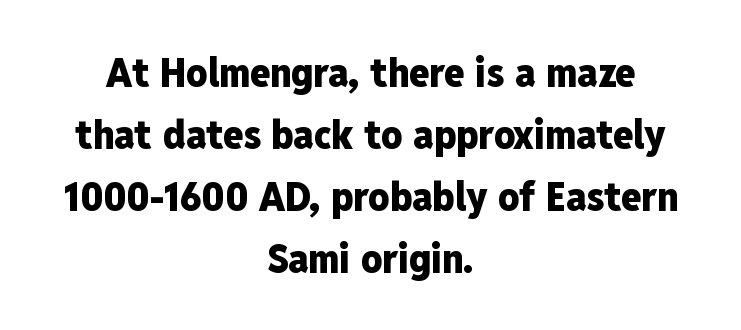
Font category for this specimen: sans-serif. The sample has been set heavy, in full bold. Unmarked baselines from the first word to the last. The rendering positions every line midway between the sides. You can tell it's not italic because the verticals are truly vertical. The passage shown is typed in a proportional face where columns would drift.
